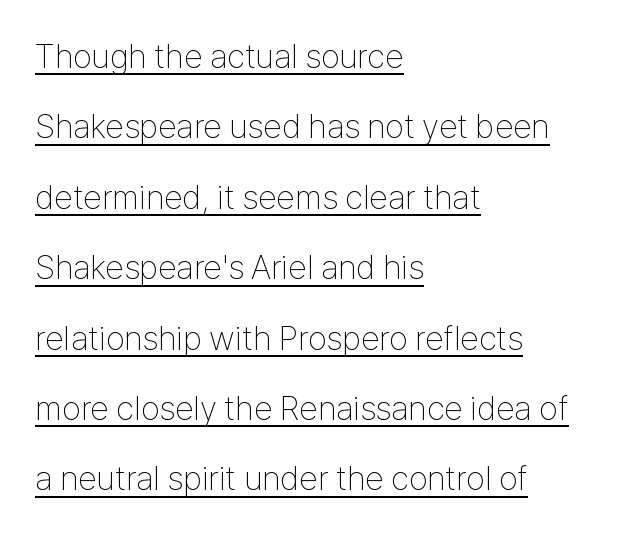
Q: Is the text bold? A: No.
Q: Is the text italic (slanted)? A: No, it is upright.
Q: Is the typeface a serif or a sans-serif typeface? A: Sans-serif.
Q: Is the text underlined? A: Yes.
Q: How is the paragraph aligned? A: Left-aligned.
Q: Is the spacing between letters normal or unusually wide? A: Normal.
Q: Is the spacing between lines tight, normal or loose? A: Loose.
Q: Width (condensed, normal, or wide)? A: Condensed.
Q: Stroke contrast? A: Low.
Q: x-height? A: Medium.
Q: Monospaced? A: No.
